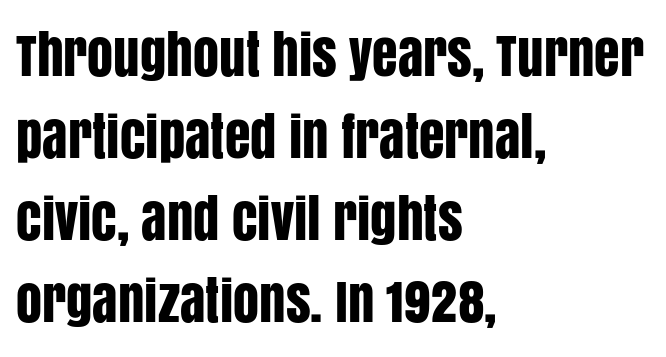
{"serif": "no", "italic": "no", "width": "condensed", "stroke_contrast": "low", "x_height": "large", "monospaced": "no", "underline": "no", "align": "left", "line_spacing": "normal", "line_spacing_ratio": 1.58, "letter_spacing": "normal", "letter_spacing_em": 0.0, "glyph_px": 52}
